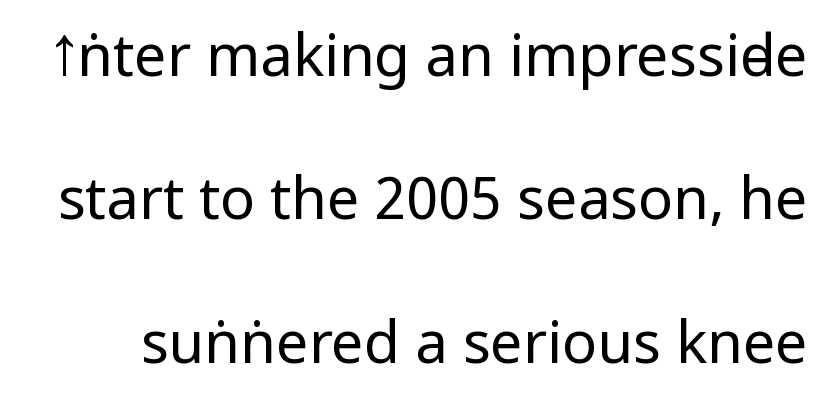
Look at the tracking — it's just the regular setting, nothing added. A typesetter would call this leading open, well beyond the default. The specimen reads as upright at a glance. The rendering shows plain stroke endings on the letterforms — a sans-serif design. Unbolded letterforms with no extra heft.
